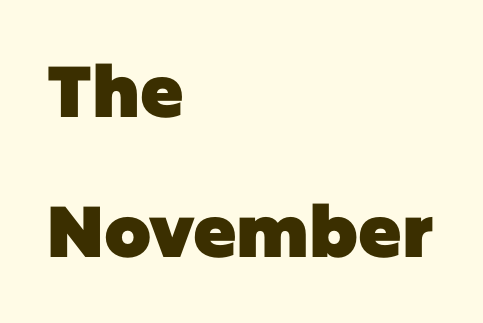
Plain, unruled lines of type. Tracking here is standard; glyphs follow each other at the usual distance. In terms of letterform style, serifs are entirely absent. The lettering holds an erect, upright posture throughout. The leading is generous, giving the passage an open texture.
